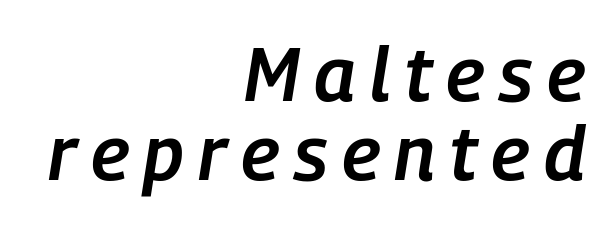
The image shows 76 px semibold, condensed type, italic (leaning right); set right-aligned, tight line spacing (1.04x), not underlined; low stroke contrast and a medium x-height.
